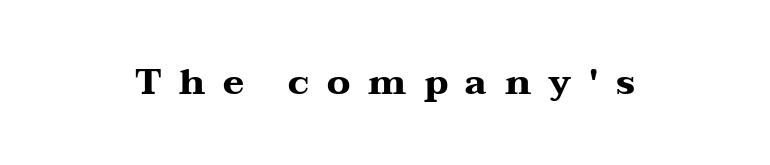
{"serif": "yes", "italic": "no", "bold": "yes", "weight": "heavy", "width": "wide", "stroke_contrast": "medium", "x_height": "medium", "monospaced": "no", "underline": "no", "align": "center", "letter_spacing": "wide", "letter_spacing_em": 0.49, "glyph_px": 36}
